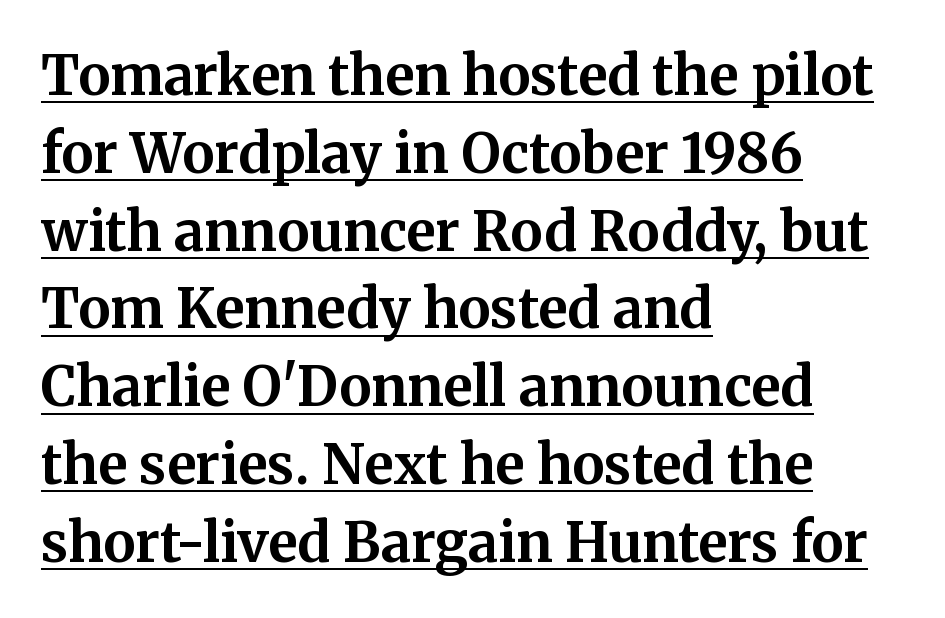
Q: Is the text bold? A: Yes.
Q: Is the text italic (slanted)? A: No, it is upright.
Q: Is the typeface a serif or a sans-serif typeface? A: Serif.
Q: Is the text underlined? A: Yes.
Q: How is the paragraph aligned? A: Left-aligned.
Q: Is the spacing between letters normal or unusually wide? A: Normal.
Q: Is the spacing between lines tight, normal or loose? A: Normal.
Q: Width (condensed, normal, or wide)? A: Normal.
Q: Stroke contrast? A: Medium.
Q: x-height? A: Medium.
Q: Monospaced? A: No.
